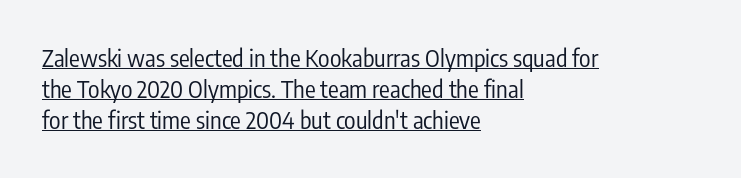
{"italic": "no", "bold": "no", "underline": "yes", "align": "left", "line_spacing": "normal", "line_spacing_ratio": 1.3, "letter_spacing": "normal", "letter_spacing_em": 0.0, "glyph_px": 24}
